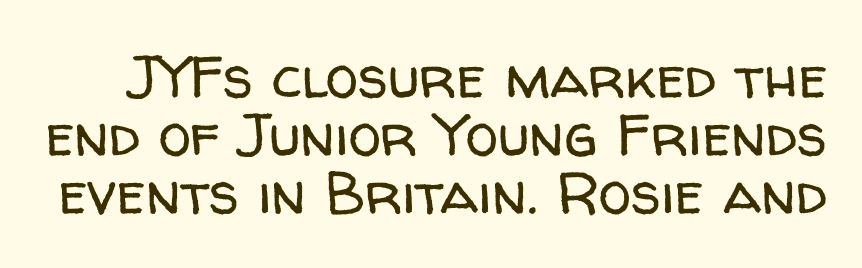
Q: Is the text bold? A: No.
Q: Is the text italic (slanted)? A: No, it is upright.
Q: Is the typeface a serif or a sans-serif typeface? A: Sans-serif.
Q: Is the text underlined? A: No.
Q: Is the spacing between letters normal or unusually wide? A: Normal.
Q: Is the spacing between lines tight, normal or loose? A: Tight.
Q: Width (condensed, normal, or wide)? A: Normal.
Q: Stroke contrast? A: Low.
Q: x-height? A: Medium.
Q: Monospaced? A: No.
